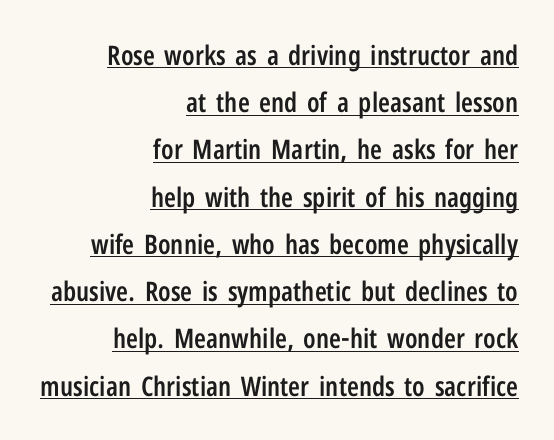
The image shows 27 px text type, upright; set right-aligned, line spacing 1.75x, normal letter spacing, underlined.
